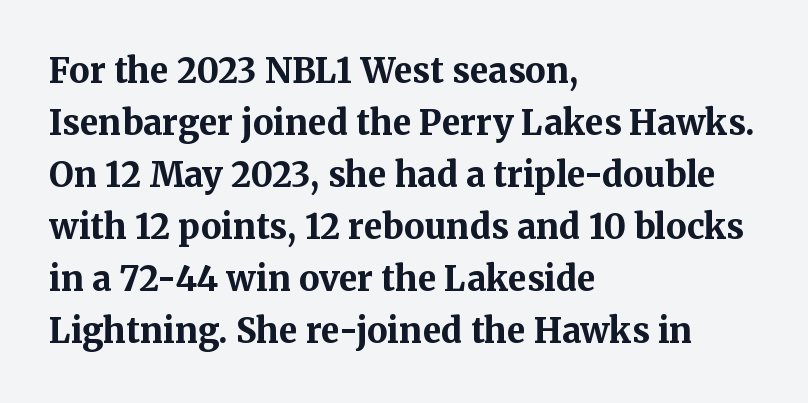
The image shows 34 px bold serif type, upright; set left-aligned, normal line spacing (1.53x), normal letter spacing, not underlined; medium stroke contrast and a medium x-height.
